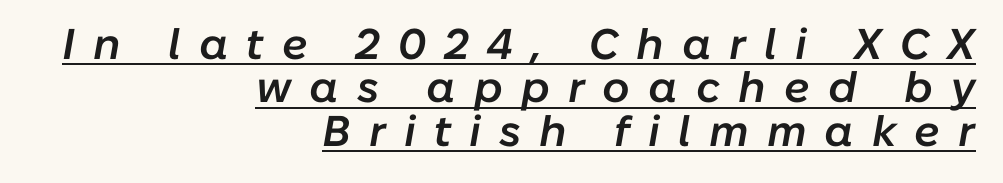
The image shows 43 px semibold type, italic (leaning right); set right-aligned, tight line spacing (1.01x), unusually wide letter spacing (+0.42 em), underlined; low stroke contrast and a medium x-height.
